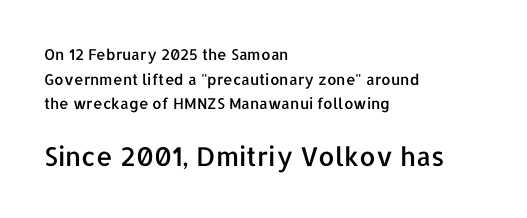
The paragraph has a hard left edge and a soft right edge. The designer left line spacing at the default. This sample uses plain, unmodified letter spacing. The font's upright variant was chosen for this text. Letters rest on an invisible, unmarked baseline. The composition opens small and finishes big.
